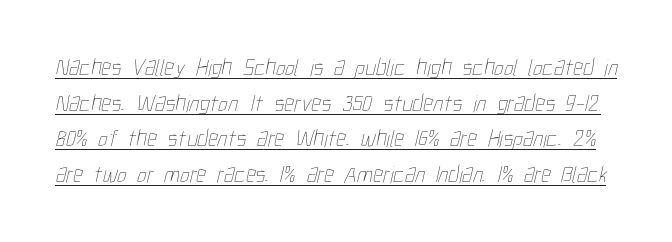
{"bold": "no", "underline": "yes", "line_spacing": "normal", "line_spacing_ratio": 1.48, "letter_spacing": "normal", "letter_spacing_em": 0.0, "glyph_px": 24}
